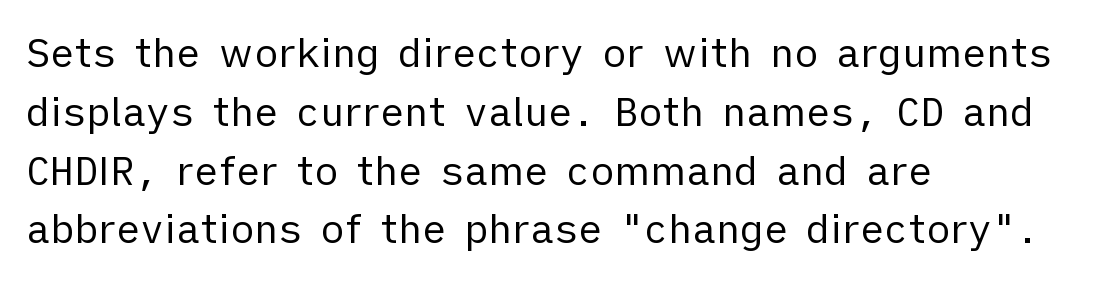
The image shows 40 px regular-weight sans-serif type, upright; set left-aligned, normal line spacing (1.47x), normal letter spacing, not underlined; low stroke contrast and a medium x-height.
